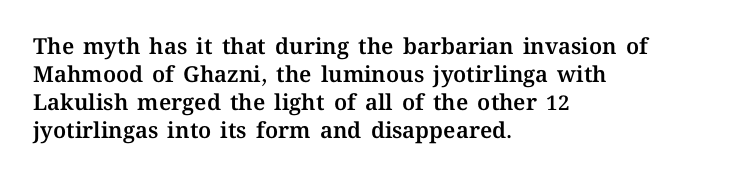
Q: Is the text italic (slanted)? A: No, it is upright.
Q: Is the text underlined? A: No.
Q: How is the paragraph aligned? A: Left-aligned.
Q: Is the spacing between letters normal or unusually wide? A: Normal.
Q: Is the spacing between lines tight, normal or loose? A: Normal.
